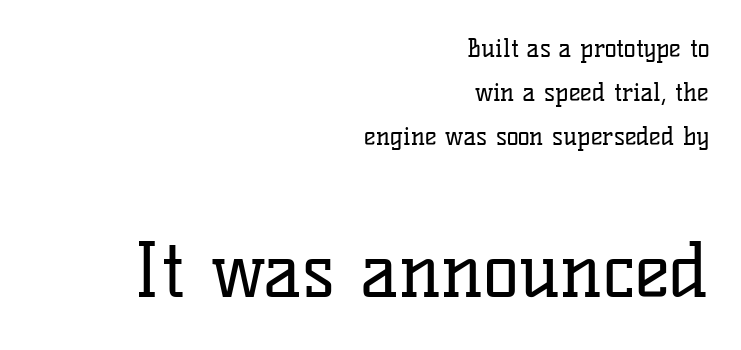
The image shows 75 px regular-weight serif type, upright; set right-aligned, line spacing 1.76x, normal letter spacing, not underlined; the second (bottom) block is 3.0x larger; low stroke contrast and a medium x-height.
